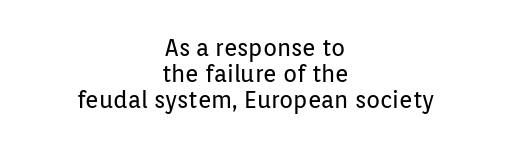
The image shows 23 px text type, upright; set centered, tight line spacing (1.12x), normal letter spacing, not underlined.
